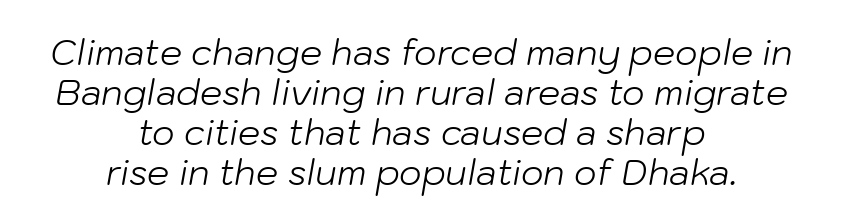
Successive baselines arrive quickly, one right under another. Between one letter and the next there's only the usual sliver of space. The rendering uses natural spacing where letterforms have individual widths. Is the block centered? Yes — each line is placed symmetrically about the middle.
